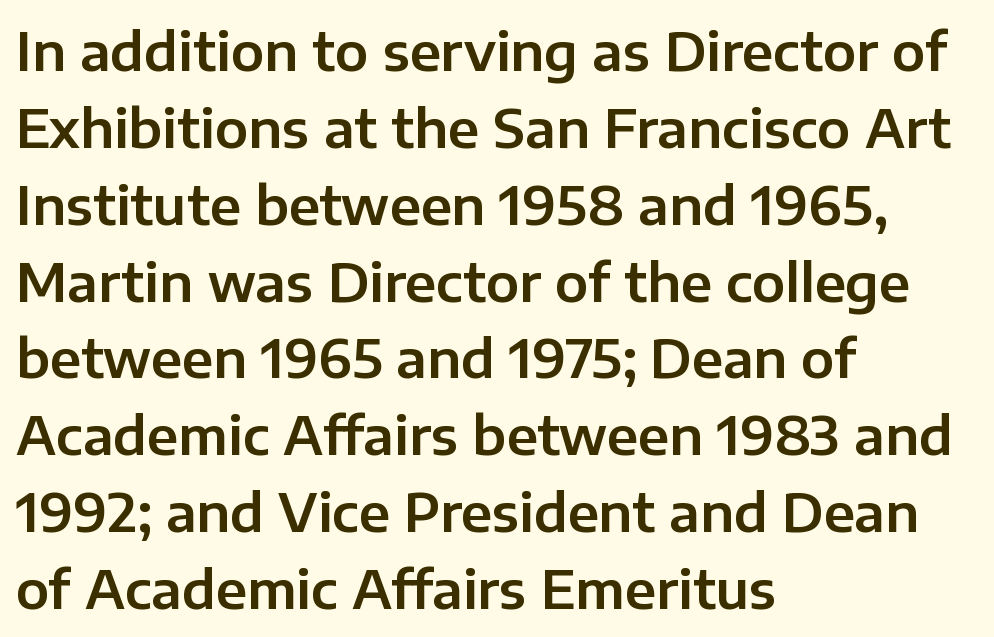
{"serif": "no", "italic": "no", "width": "normal", "stroke_contrast": "low", "x_height": "medium", "monospaced": "no", "underline": "no", "align": "left", "line_spacing": "normal", "line_spacing_ratio": 1.45, "letter_spacing": "normal", "letter_spacing_em": 0.0, "glyph_px": 53}
